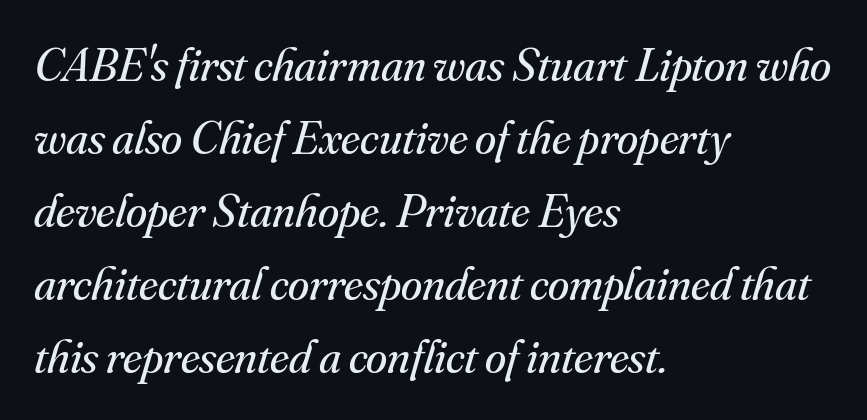
Unlike a clean sans, this face finishes its strokes with serifs. These lines are rendered in a variable-pitch font. Words float on clear page, feet unadorned. Here the glyphs are tracked normally, forming tight word shapes. Ink coverage per letter is moderate at most.
